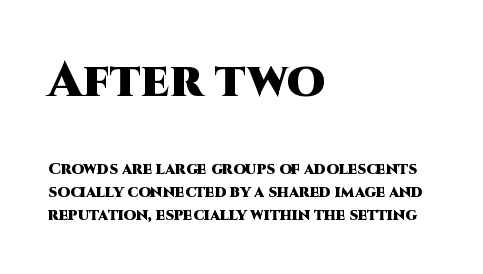
{"serif": "no", "italic": "no", "bold": "yes", "weight": "heavy", "width": "normal", "stroke_contrast": "high", "x_height": "large", "monospaced": "no", "underline": "no", "align": "left", "line_spacing": "normal", "line_spacing_ratio": 1.44, "letter_spacing": "normal", "letter_spacing_em": 0.0, "larger_block": "first", "size_ratio": 3.06, "glyph_px": 49}
